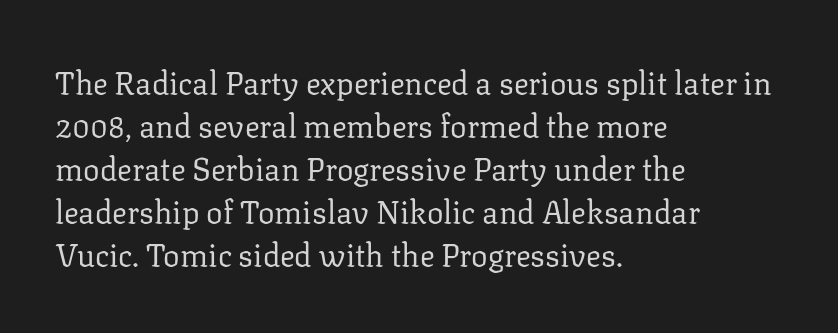
Q: Is the text bold? A: No.
Q: Is the text italic (slanted)? A: No, it is upright.
Q: Is the typeface a serif or a sans-serif typeface? A: Serif.
Q: Is the text underlined? A: No.
Q: How is the paragraph aligned? A: Left-aligned.
Q: Is the spacing between letters normal or unusually wide? A: Normal.
Q: Is the spacing between lines tight, normal or loose? A: Normal.
Q: Width (condensed, normal, or wide)? A: Normal.
Q: Stroke contrast? A: Low.
Q: x-height? A: Medium.
Q: Monospaced? A: No.
